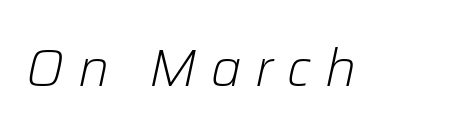
The image shows 52 px light type, italic (leaning right); set unusually wide letter spacing (+0.27 em), not underlined; low stroke contrast and a medium x-height.
